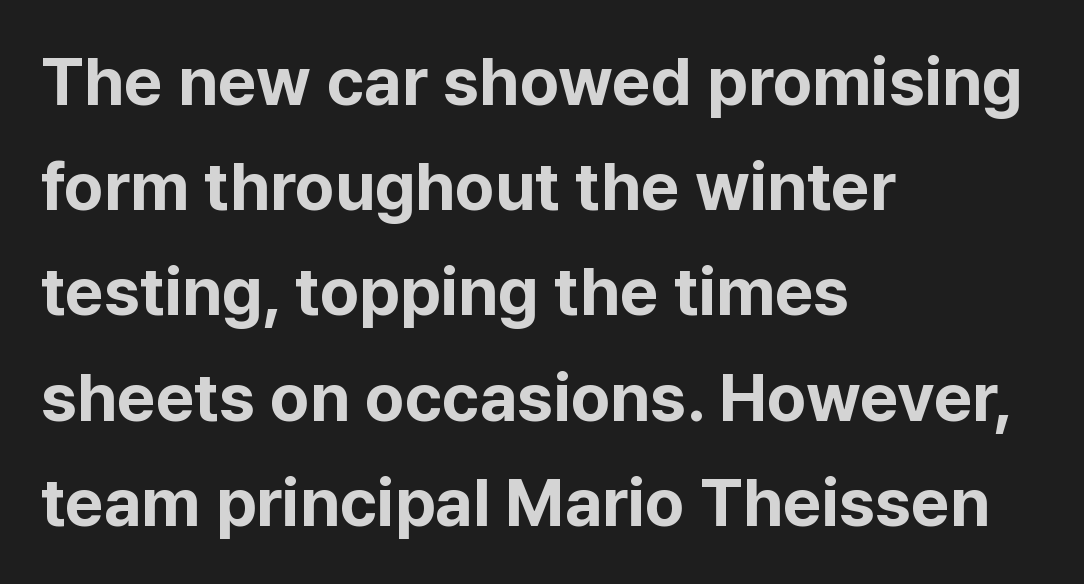
{"serif": "no", "italic": "no", "bold": "yes", "weight": "bold", "width": "normal", "stroke_contrast": "low", "x_height": "medium", "monospaced": "no", "underline": "no", "align": "left", "line_spacing": "normal", "line_spacing_ratio": 1.57, "letter_spacing": "normal", "letter_spacing_em": 0.0, "glyph_px": 67}
